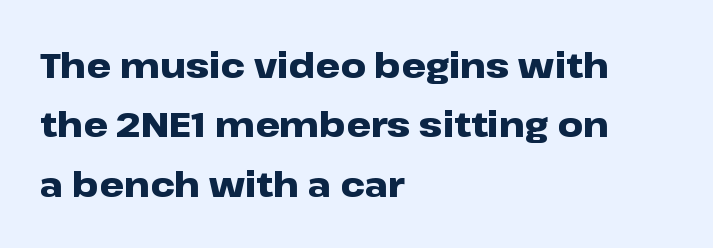
{"serif": "no", "italic": "no", "bold": "yes", "weight": "heavy", "width": "wide", "stroke_contrast": "low", "x_height": "medium", "monospaced": "no", "underline": "no", "align": "left", "line_spacing": "normal", "line_spacing_ratio": 1.7, "letter_spacing": "normal", "letter_spacing_em": 0.0, "glyph_px": 35}
